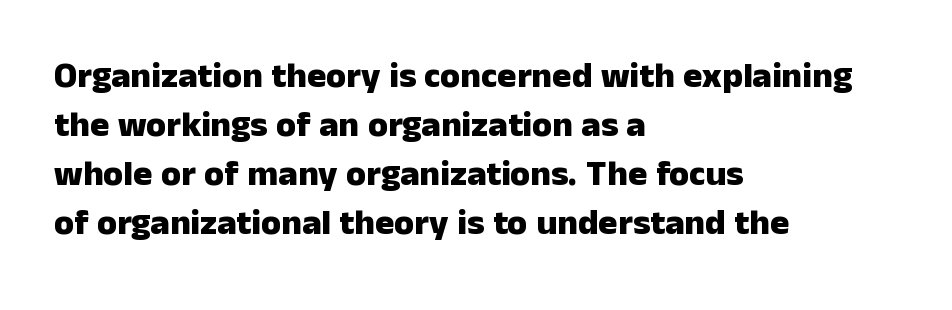
The image shows 36 px heavy sans-serif type, upright; set left-aligned, normal line spacing (1.36x), normal letter spacing, not underlined; low stroke contrast and a medium x-height.
